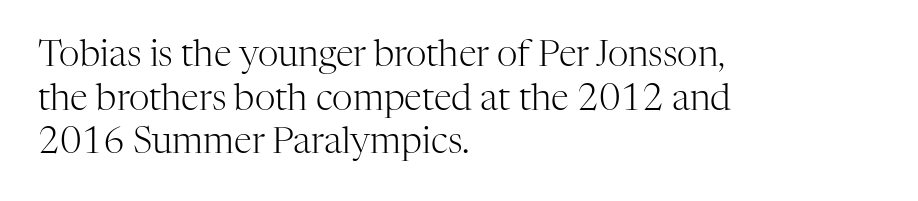
This sample uses an upright cut, with every glyph sitting square on the baseline. Ink coverage per letter is moderate at most. Each letter keeps its own natural width here, so spacing adapts to shape. Here the glyphs are tracked normally, forming tight word shapes. Lines of text with bare space underneath.
